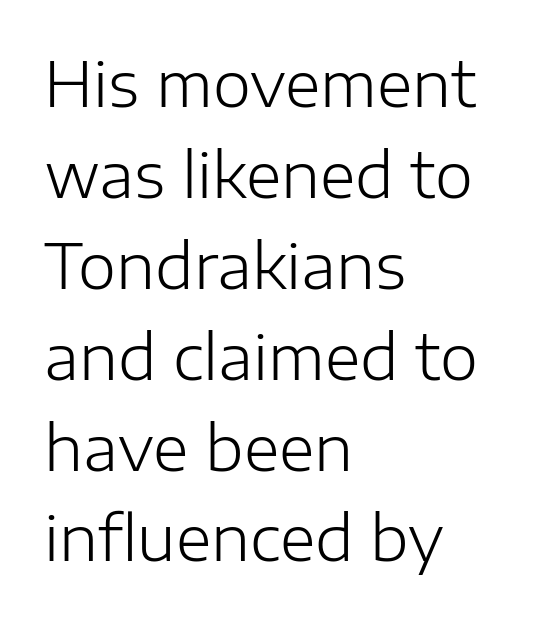
Look at the tracking — it's just the regular setting, nothing added. No letter is thick-stroked: the sample isn't bold. Characters remain perfectly vertical along every line. This block has exactly the height ordinary leading produces. Note the varied advance widths — an 'i' is clearly narrower than an 'm'.
